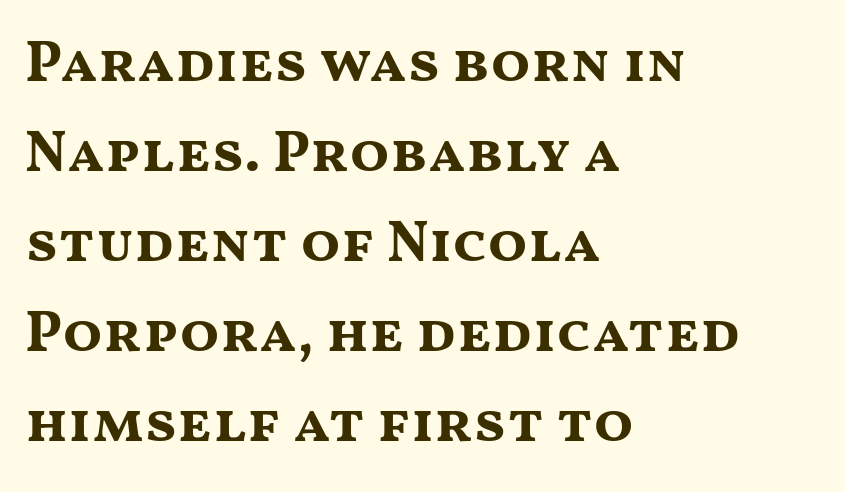
The tracking reads as untouched default to a designer's eye. One-word summary of the alignment: left. Typesetter's note: full bold, strokes at maximum text heaviness. Rendered with straight, roman letterforms. Horizontal bands of white between lines are of average thickness.
